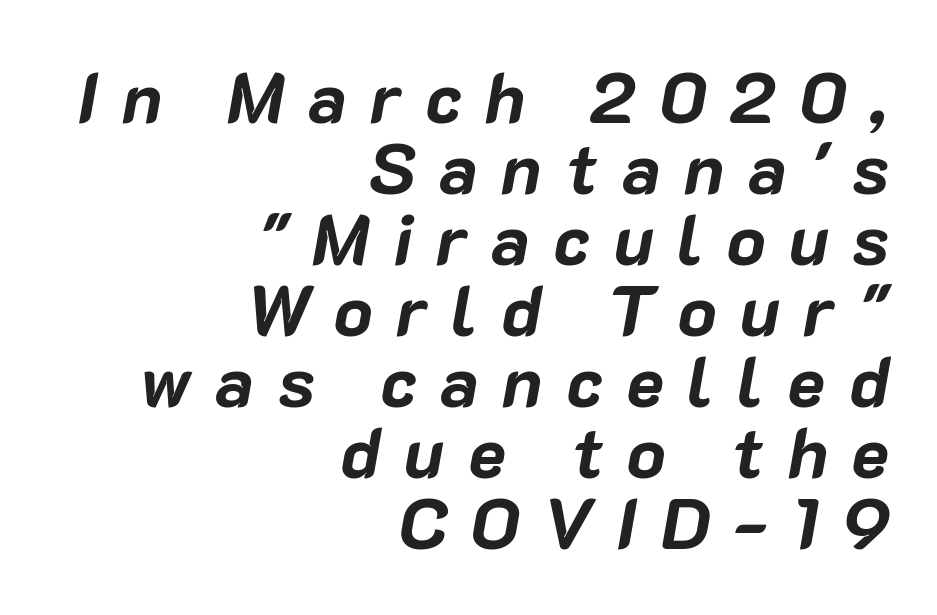
{"italic": "yes", "lean": "right", "slant_degrees": 10, "bold": "yes", "weight": "bold", "width": "normal", "stroke_contrast": "low", "x_height": "medium", "monospaced": "no", "underline": "no", "align": "right", "line_spacing": "tight", "line_spacing_ratio": 1.0, "letter_spacing": "wide", "letter_spacing_em": 0.33, "glyph_px": 71}
